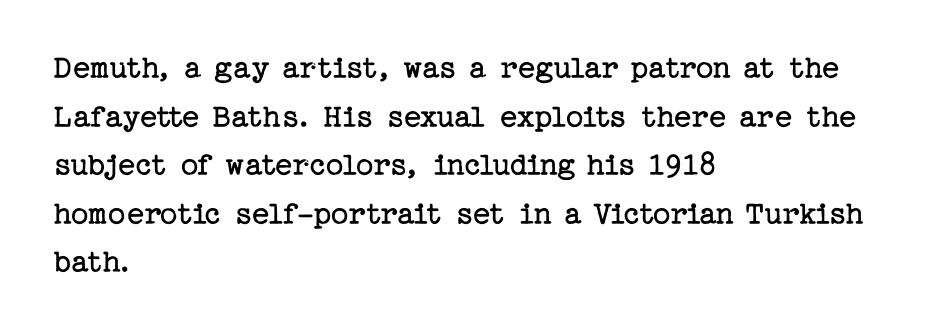
Q: Is the text bold? A: No.
Q: Is the text italic (slanted)? A: No, it is upright.
Q: Is the typeface a serif or a sans-serif typeface? A: Serif.
Q: Is the text underlined? A: No.
Q: How is the paragraph aligned? A: Left-aligned.
Q: Is the spacing between letters normal or unusually wide? A: Normal.
Q: Is the spacing between lines tight, normal or loose? A: Normal.
Q: Width (condensed, normal, or wide)? A: Normal.
Q: Stroke contrast? A: Low.
Q: x-height? A: Medium.
